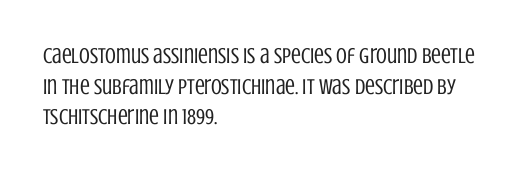
The image shows 22 px text type, upright; set left-aligned, normal line spacing (1.39x), normal letter spacing, not underlined.
